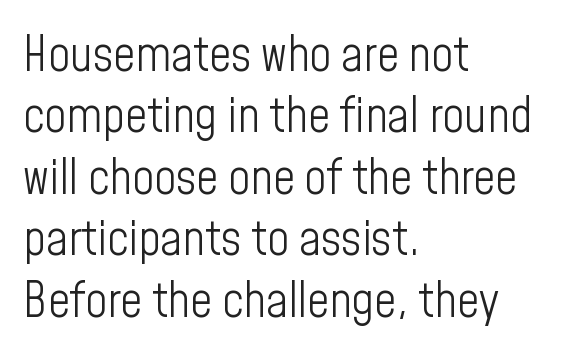
{"serif": "no", "italic": "no", "bold": "no", "weight": "light", "width": "condensed", "stroke_contrast": "low", "x_height": "medium", "monospaced": "no", "underline": "no", "align": "left", "line_spacing": "normal", "line_spacing_ratio": 1.28, "letter_spacing": "normal", "letter_spacing_em": 0.0, "glyph_px": 48}
